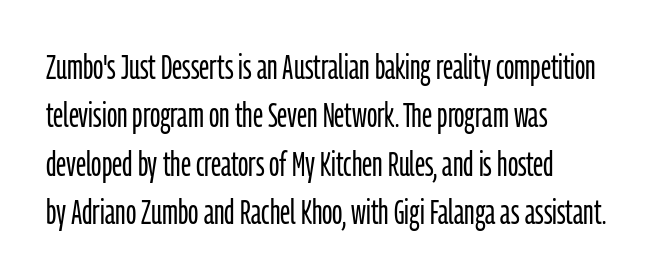
Q: Is the text bold? A: No.
Q: Is the text italic (slanted)? A: No, it is upright.
Q: Is the typeface a serif or a sans-serif typeface? A: Sans-serif.
Q: Is the text underlined? A: No.
Q: How is the paragraph aligned? A: Left-aligned.
Q: Is the spacing between letters normal or unusually wide? A: Normal.
Q: Is the spacing between lines tight, normal or loose? A: Normal.
Q: Width (condensed, normal, or wide)? A: Condensed.
Q: Stroke contrast? A: Low.
Q: x-height? A: Medium.
Q: Monospaced? A: No.
